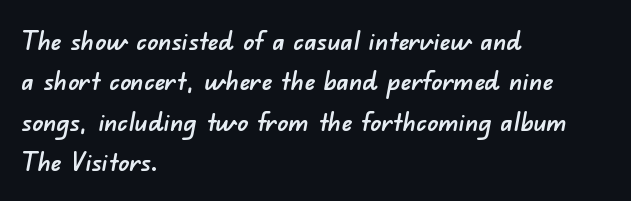
Q: Is the text underlined? A: No.
Q: How is the paragraph aligned? A: Left-aligned.
Q: Is the spacing between letters normal or unusually wide? A: Normal.
Q: Is the spacing between lines tight, normal or loose? A: Normal.
